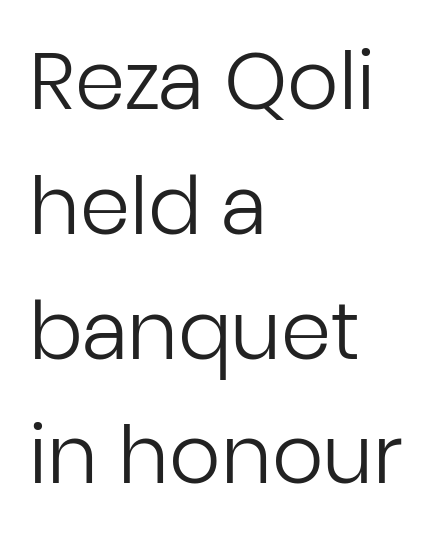
The image shows 80 px regular-weight sans-serif type, upright; set left-aligned, normal line spacing (1.56x), normal letter spacing, not underlined; low stroke contrast and a medium x-height.
